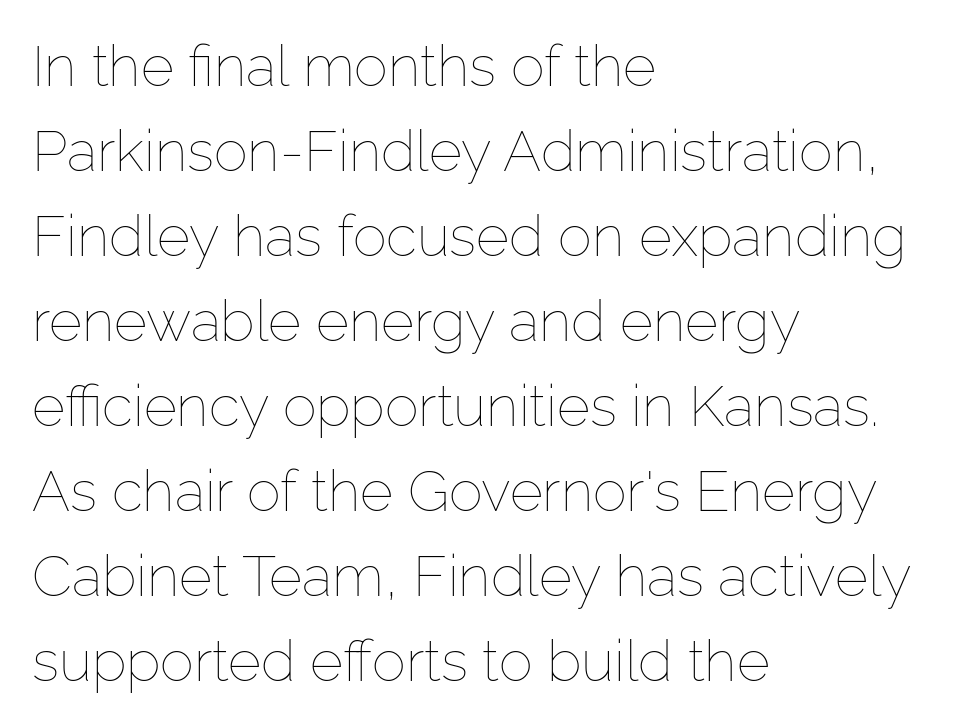
{"italic": "no", "bold": "no", "weight": "thin", "width": "normal", "stroke_contrast": "low", "x_height": "medium", "monospaced": "no", "underline": "no", "align": "left", "line_spacing": "normal", "line_spacing_ratio": 1.49, "letter_spacing": "normal", "letter_spacing_em": 0.0, "glyph_px": 57}
